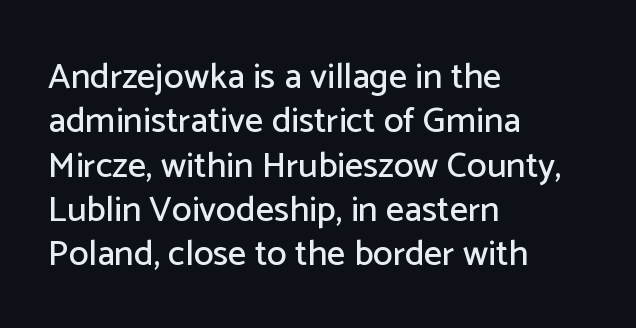
The image shows 36 px sans-serif type, upright; set left-aligned, line spacing 1.23x, normal letter spacing, not underlined; low stroke contrast and a medium x-height.
